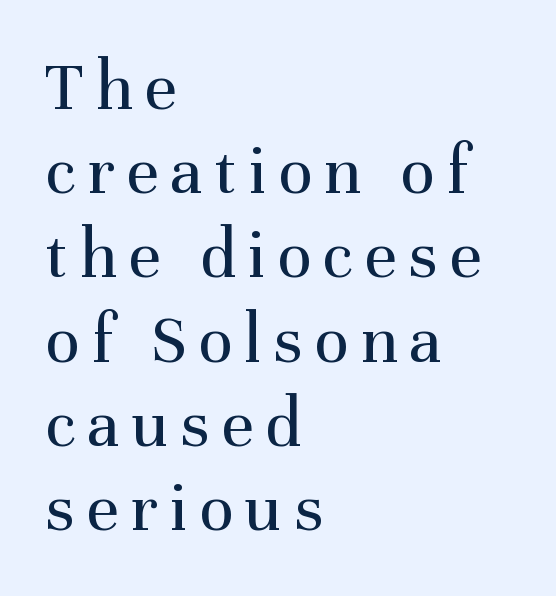
The image shows 72 px regular-weight serif type, upright; set left-aligned, line spacing 1.17x, not underlined; medium stroke contrast and a medium x-height.
